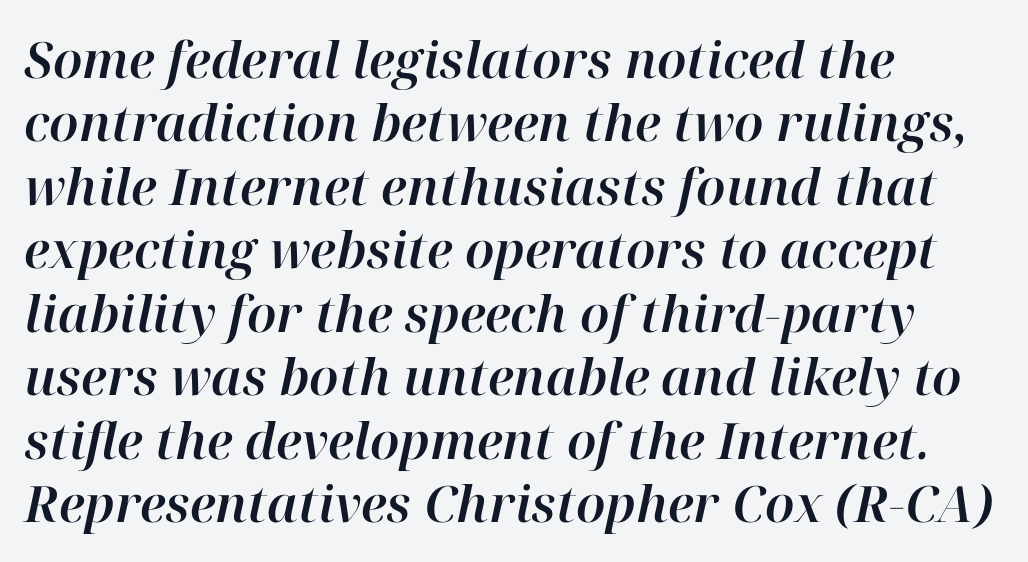
The image shows 50 px text type, italic (leaning right); set left-aligned, normal line spacing (1.27x), normal letter spacing, not underlined; high stroke contrast and a medium x-height.
